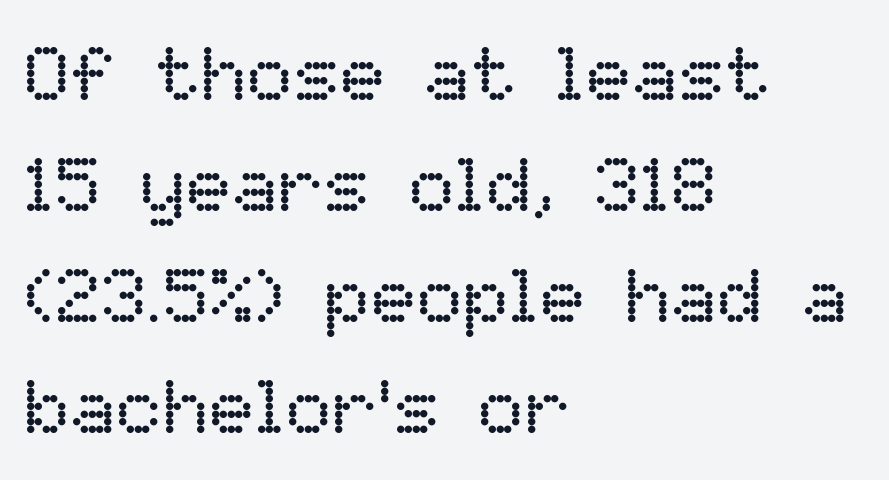
Q: Is the text bold? A: No.
Q: Is the text italic (slanted)? A: No, it is upright.
Q: Is the text underlined? A: No.
Q: How is the paragraph aligned? A: Left-aligned.
Q: Is the spacing between letters normal or unusually wide? A: Normal.
Q: Is the spacing between lines tight, normal or loose? A: Normal.
Q: Width (condensed, normal, or wide)? A: Normal.
Q: Stroke contrast? A: Low.
Q: x-height? A: Medium.
Q: Monospaced? A: No.
